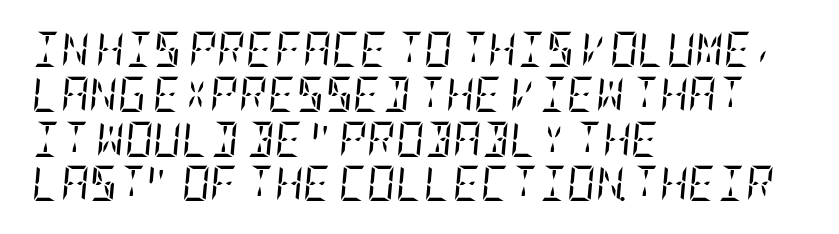
Q: Is the text bold? A: No.
Q: Is the text italic (slanted)? A: Yes, it leans right by about 5 degrees.
Q: Is the typeface a serif or a sans-serif typeface? A: Serif.
Q: Is the text underlined? A: No.
Q: How is the paragraph aligned? A: Left-aligned.
Q: Is the spacing between letters normal or unusually wide? A: Normal.
Q: Is the spacing between lines tight, normal or loose? A: Normal.
Q: Width (condensed, normal, or wide)? A: Condensed.
Q: Stroke contrast? A: Low.
Q: x-height? A: Large.
